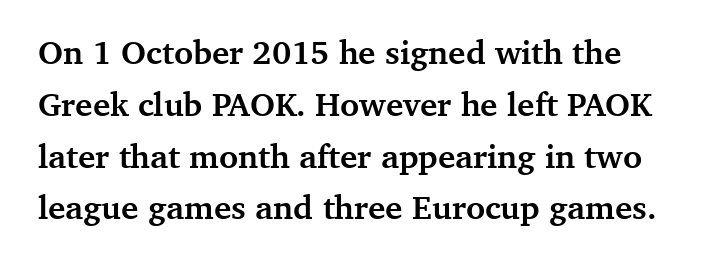
{"serif": "yes", "italic": "no", "bold": "yes", "weight": "semibold", "width": "normal", "stroke_contrast": "medium", "x_height": "medium", "monospaced": "no", "underline": "no", "line_spacing": "normal", "line_spacing_ratio": 1.57, "letter_spacing": "normal", "letter_spacing_em": 0.0, "glyph_px": 33}
